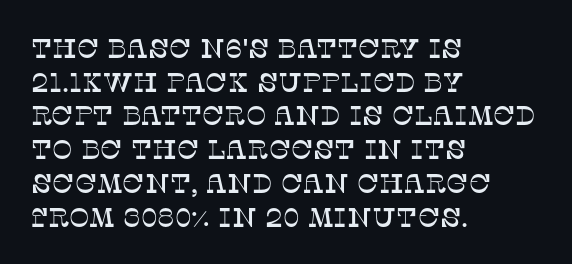
{"italic": "no", "underline": "no", "align": "left", "line_spacing": "normal", "line_spacing_ratio": 1.25, "letter_spacing": "normal", "letter_spacing_em": 0.0, "glyph_px": 27}
